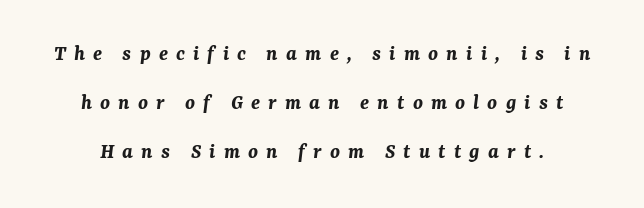
The image shows 22 px bold type, italic (leaning right); set loose line spacing (2.23x), unusually wide letter spacing (+0.37 em), not underlined.
